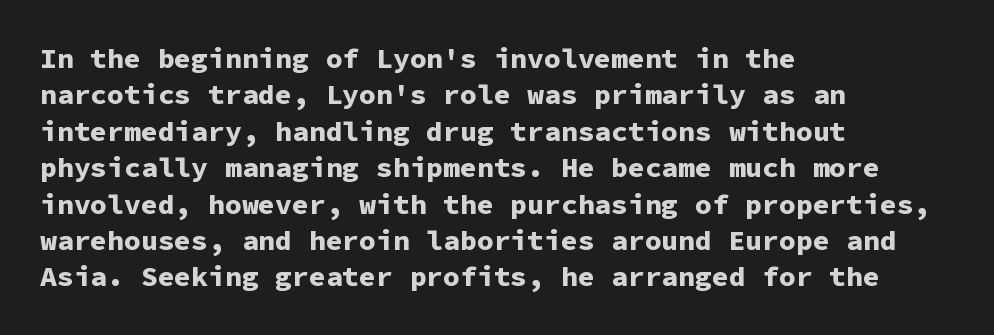
Q: Is the text bold? A: Yes.
Q: Is the text italic (slanted)? A: No, it is upright.
Q: Is the typeface a serif or a sans-serif typeface? A: Sans-serif.
Q: Is the text underlined? A: No.
Q: How is the paragraph aligned? A: Left-aligned.
Q: Is the spacing between letters normal or unusually wide? A: Normal.
Q: Is the spacing between lines tight, normal or loose? A: Normal.
Q: Width (condensed, normal, or wide)? A: Normal.
Q: Stroke contrast? A: Low.
Q: x-height? A: Medium.
Q: Monospaced? A: Yes.
